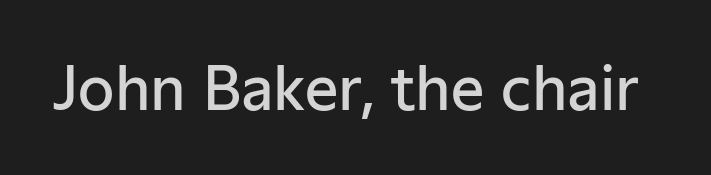
Q: Is the text bold? A: Semi-bold.
Q: Is the text italic (slanted)? A: No, it is upright.
Q: Is the typeface a serif or a sans-serif typeface? A: Sans-serif.
Q: Is the text underlined? A: No.
Q: Is the spacing between letters normal or unusually wide? A: Normal.
Q: Width (condensed, normal, or wide)? A: Normal.
Q: Stroke contrast? A: Low.
Q: x-height? A: Medium.
Q: Monospaced? A: No.
